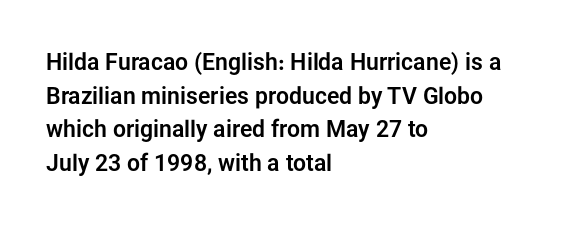
The image shows 23 px text type, upright; set left-aligned, normal line spacing (1.46x), normal letter spacing, not underlined.
